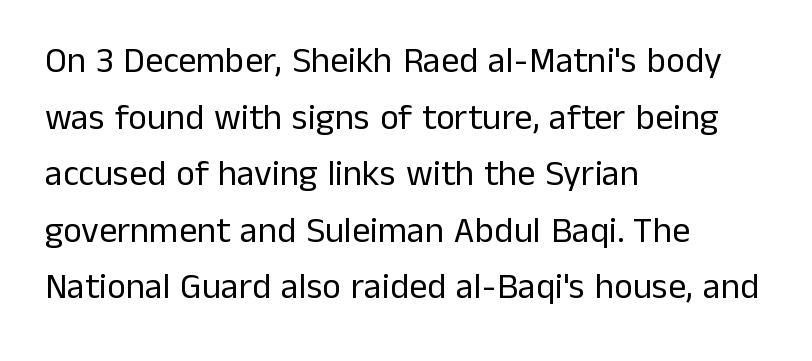
{"serif": "no", "italic": "no", "bold": "no", "weight": "regular", "width": "normal", "stroke_contrast": "low", "x_height": "medium", "monospaced": "no", "underline": "no", "align": "left", "line_spacing": "normal", "line_spacing_ratio": 1.57, "letter_spacing": "normal", "letter_spacing_em": 0.0, "glyph_px": 36}
